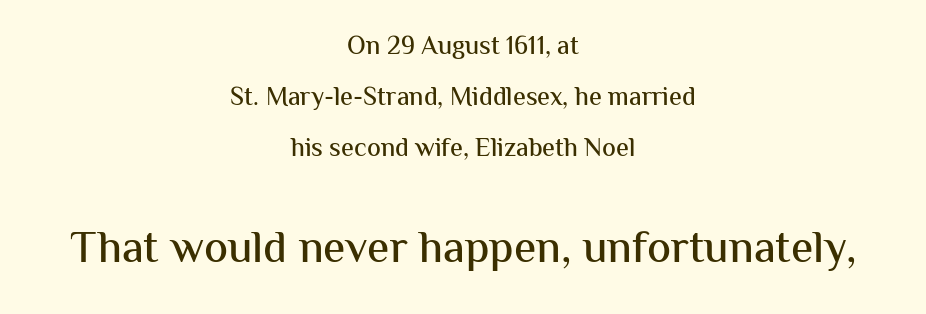
Q: Is the text italic (slanted)? A: No, it is upright.
Q: Is the typeface a serif or a sans-serif typeface? A: Sans-serif.
Q: Is the text underlined? A: No.
Q: How is the paragraph aligned? A: Centered.
Q: Is the spacing between letters normal or unusually wide? A: Normal.
Q: Is the spacing between lines tight, normal or loose? A: Loose.
Q: Which block of text is set in a larger size, the first (top) or the second (bottom)? A: The second (bottom) one.
Q: Width (condensed, normal, or wide)? A: Normal.
Q: Stroke contrast? A: Medium.
Q: x-height? A: Medium.
Q: Monospaced? A: No.
